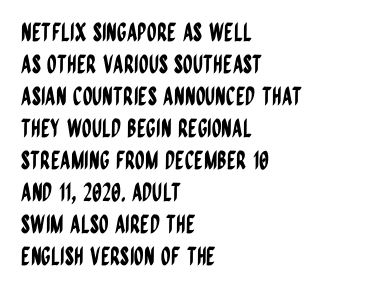
The image shows 25 px text type, upright; set left-aligned, normal line spacing (1.28x), normal letter spacing, not underlined.
